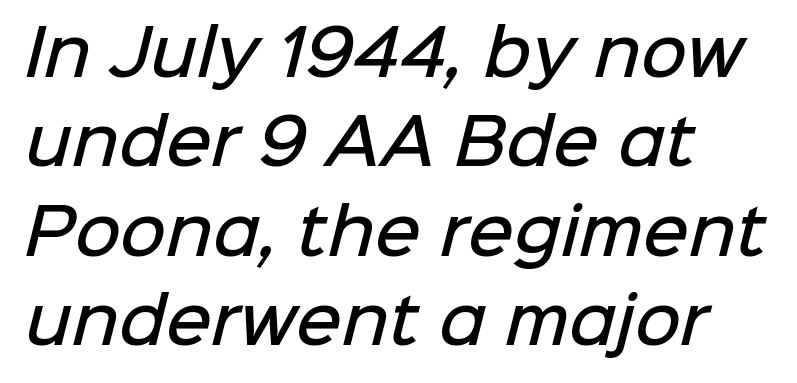
This sample uses plain, unmodified letter spacing. Compared with a centered layout, this one pins lines to the left instead. The letters are semibold — heavier than regular but short of a full bold. The face used here is proportionally spaced, like ordinary book or web type. This sample uses a sans-serif face.
